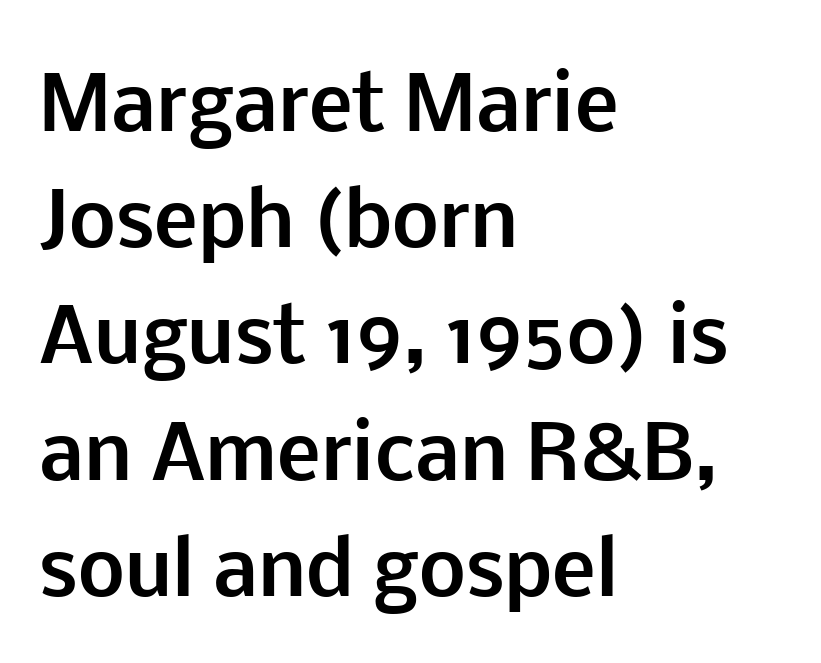
{"serif": "no", "italic": "no", "bold": "yes", "weight": "bold", "width": "normal", "stroke_contrast": "low", "x_height": "medium", "monospaced": "no", "underline": "no", "align": "left", "line_spacing": "normal", "line_spacing_ratio": 1.57, "letter_spacing": "normal", "letter_spacing_em": 0.0, "glyph_px": 74}
